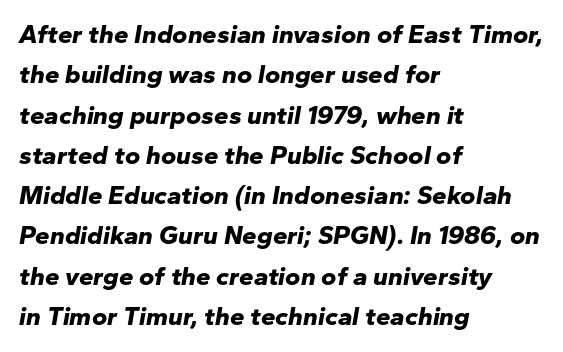
Q: Is the text bold? A: Yes.
Q: Is the text italic (slanted)? A: Yes, it leans right by about 10 degrees.
Q: Is the text underlined? A: No.
Q: How is the paragraph aligned? A: Left-aligned.
Q: Is the spacing between letters normal or unusually wide? A: Normal.
Q: Is the spacing between lines tight, normal or loose? A: Normal.
